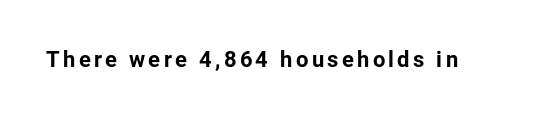
The image shows 22 px bold type, upright; set not underlined.
